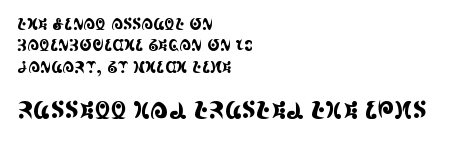
{"italic": "no", "underline": "no", "align": "left", "line_spacing": "normal", "line_spacing_ratio": 1.42, "letter_spacing": "normal", "letter_spacing_em": 0.0, "larger_block": "second", "size_ratio": 1.53, "glyph_px": 23}
